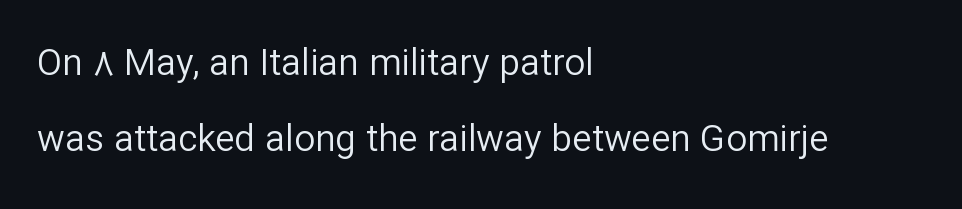
The image shows 37 px regular-weight sans-serif type, upright; set left-aligned, loose line spacing (2.06x), normal letter spacing, not underlined; low stroke contrast and a medium x-height.
